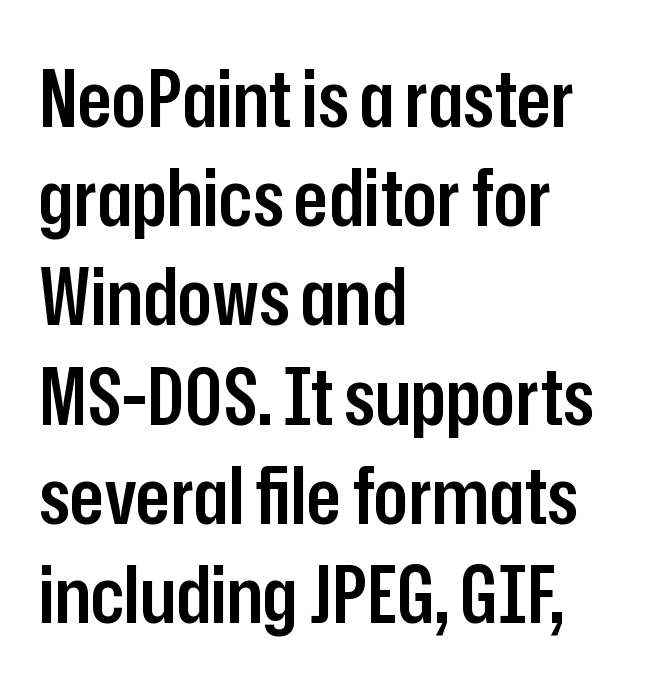
{"serif": "no", "italic": "no", "bold": "semi", "weight": "semibold", "width": "condensed", "stroke_contrast": "low", "x_height": "medium", "monospaced": "no", "underline": "no", "align": "left", "line_spacing_ratio": 1.24, "letter_spacing": "normal", "letter_spacing_em": 0.0, "glyph_px": 80}
